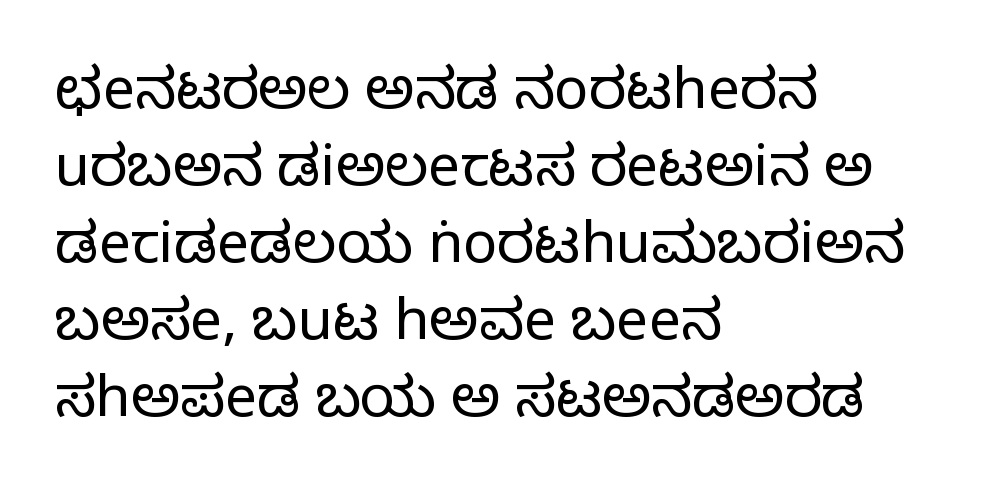
{"serif": "no", "italic": "no", "bold": "no", "weight": "light", "width": "normal", "stroke_contrast": "low", "x_height": "medium", "monospaced": "no", "underline": "no", "align": "left", "line_spacing": "normal", "line_spacing_ratio": 1.35, "letter_spacing": "normal", "letter_spacing_em": 0.0, "glyph_px": 57}
